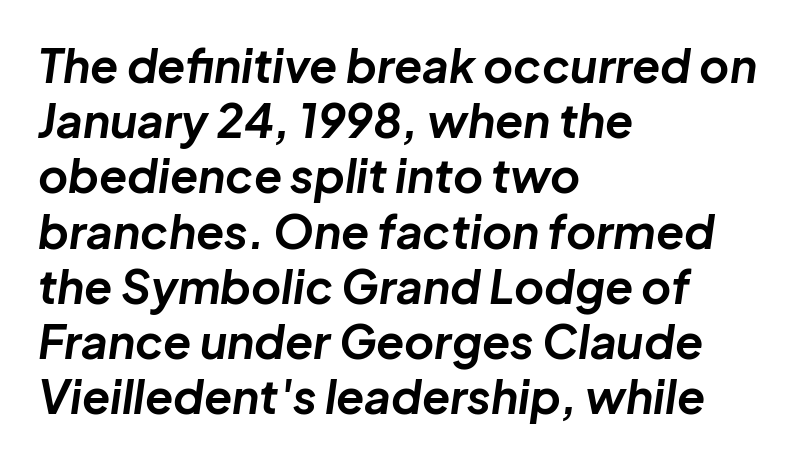
The area under the type is left untouched. Short note: letters normally spaced. It's the slanting kind of type. Each glyph is drawn with heavy, bold strokes. Compared with a centered layout, this one pins lines to the left instead.
